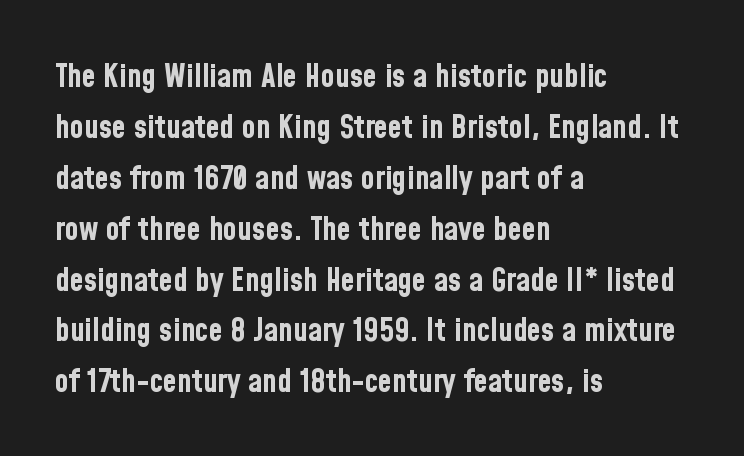
{"serif": "no", "italic": "no", "bold": "yes", "weight": "bold", "width": "condensed", "stroke_contrast": "low", "x_height": "medium", "monospaced": "no", "underline": "no", "align": "left", "line_spacing": "normal", "line_spacing_ratio": 1.59, "letter_spacing": "normal", "letter_spacing_em": 0.0, "glyph_px": 32}
